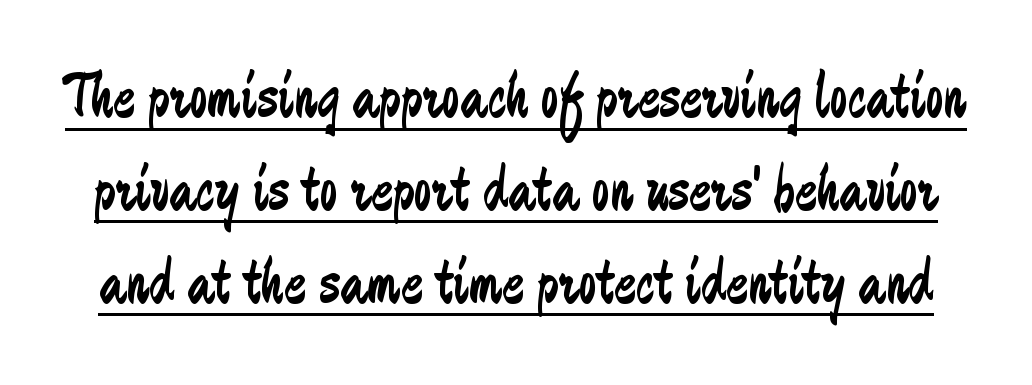
The image shows 65 px regular-weight, condensed sans-serif type; set normal line spacing (1.43x), normal letter spacing, underlined; low stroke contrast and a small x-height.
